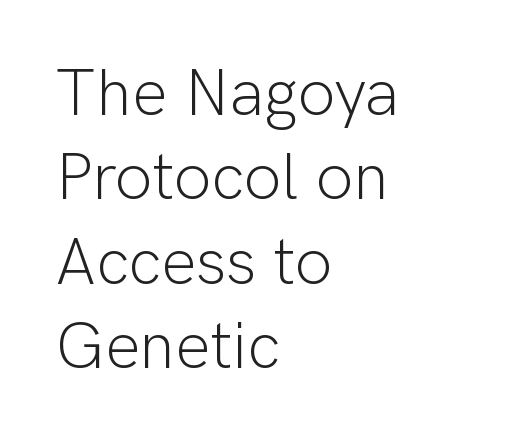
{"serif": "no", "italic": "no", "bold": "no", "weight": "light", "width": "normal", "stroke_contrast": "low", "x_height": "medium", "monospaced": "no", "underline": "no", "align": "left", "line_spacing": "normal", "line_spacing_ratio": 1.28, "letter_spacing": "normal", "letter_spacing_em": 0.0, "glyph_px": 66}
